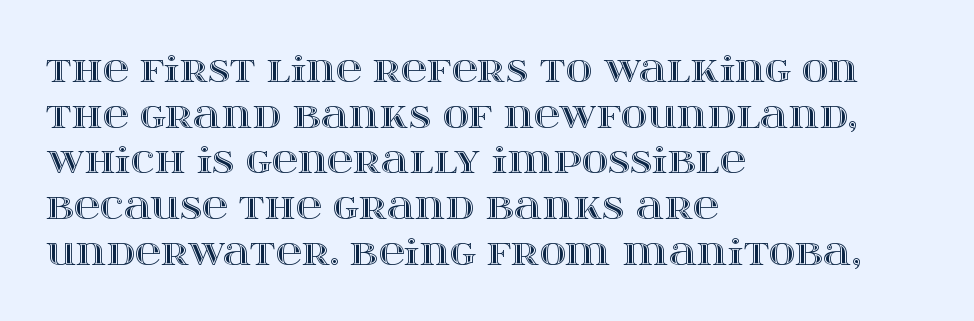
{"italic": "no", "width": "wide", "x_height": "large", "monospaced": "no", "underline": "no", "align": "left", "line_spacing": "normal", "line_spacing_ratio": 1.27, "letter_spacing": "normal", "letter_spacing_em": 0.0, "glyph_px": 36}
